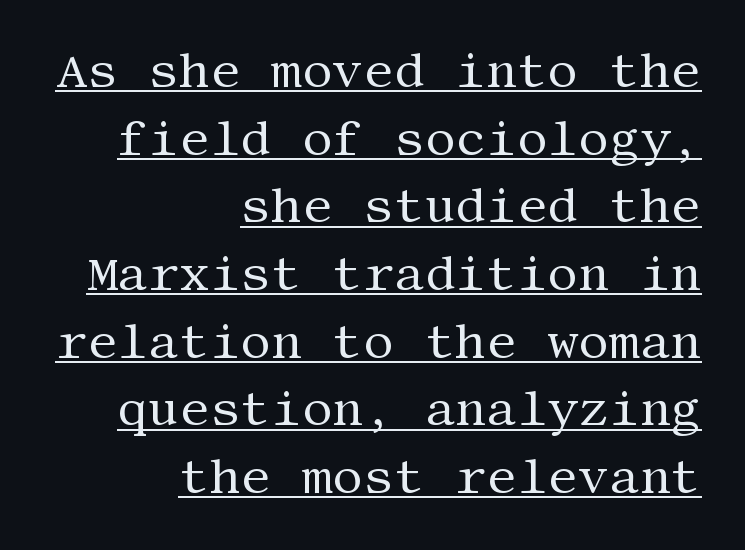
Somebody hit Ctrl+U on this one — the words are underlined. The line-height multiplier appears to be the usual default. Rendered with straight, roman letterforms. The passage shown is not bold in any degree.
